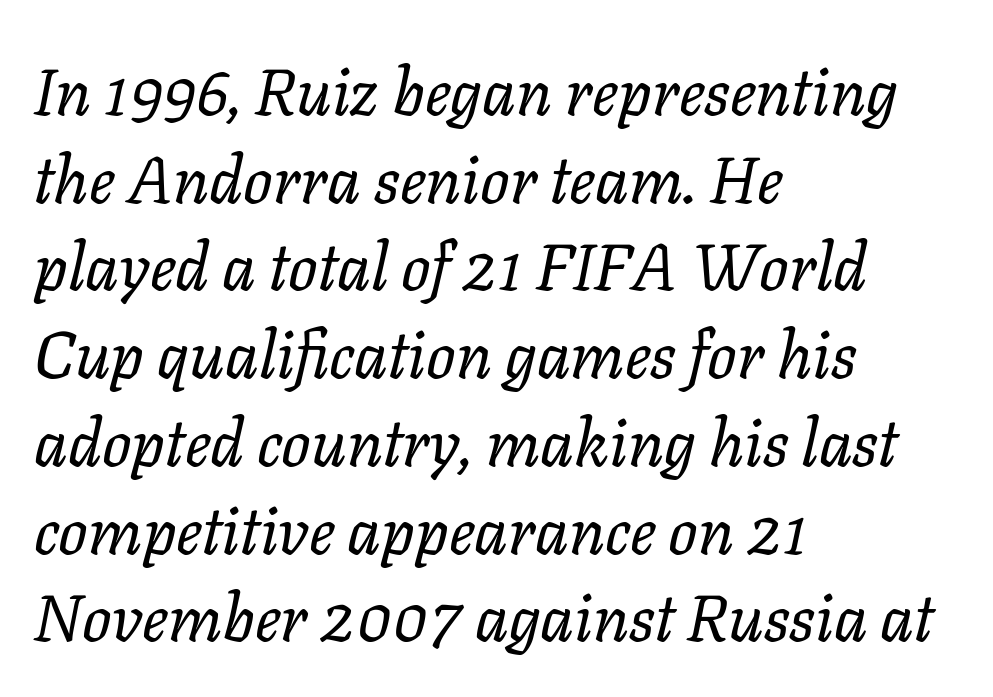
The ragged edge is on the right, which tells us the setting is flush left. Nobody touched the tracking dial on this one. No word sits above an underline. Think of a printed novel: that variable character pitch is what you see here. Caption: face not bold, strokes unweighted.
